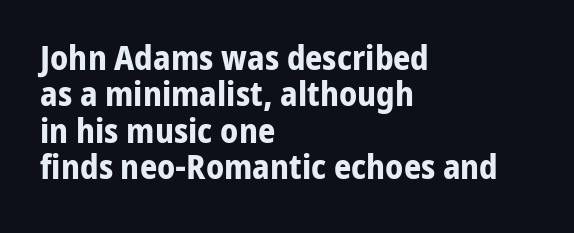
{"serif": "no", "italic": "no", "bold": "yes", "weight": "bold", "width": "normal", "stroke_contrast": "low", "x_height": "medium", "monospaced": "no", "underline": "no", "align": "left", "line_spacing": "tight", "line_spacing_ratio": 1.07, "letter_spacing": "normal", "letter_spacing_em": 0.0, "glyph_px": 34}
